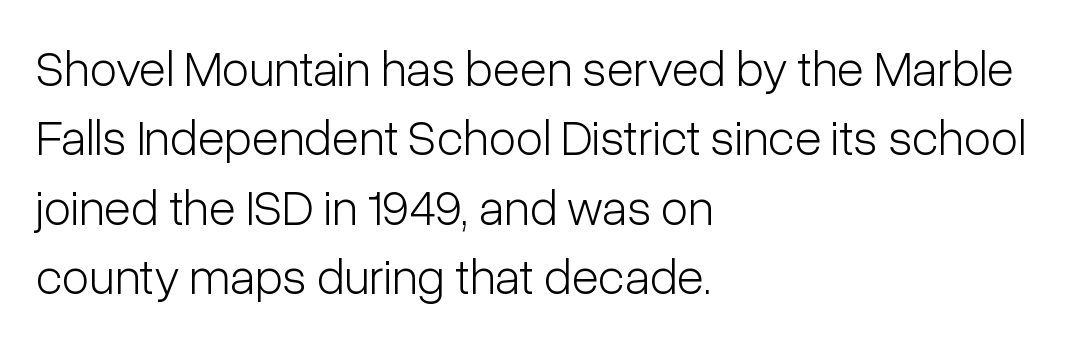
Q: Is the text bold? A: No.
Q: Is the text italic (slanted)? A: No, it is upright.
Q: Is the typeface a serif or a sans-serif typeface? A: Sans-serif.
Q: Is the text underlined? A: No.
Q: How is the paragraph aligned? A: Left-aligned.
Q: Is the spacing between letters normal or unusually wide? A: Normal.
Q: Is the spacing between lines tight, normal or loose? A: Normal.
Q: Width (condensed, normal, or wide)? A: Condensed.
Q: Stroke contrast? A: Low.
Q: x-height? A: Medium.
Q: Monospaced? A: No.
